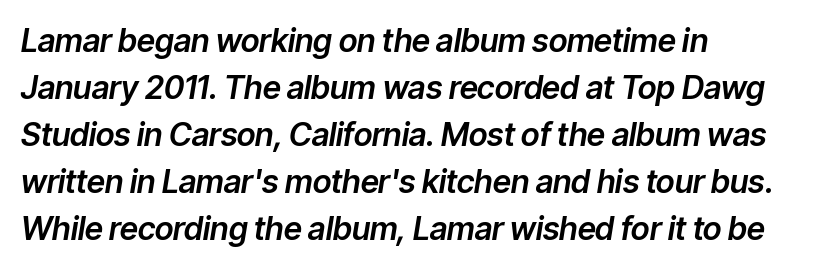
Q: Is the text italic (slanted)? A: Yes, it leans right by about 9 degrees.
Q: Is the text underlined? A: No.
Q: How is the paragraph aligned? A: Left-aligned.
Q: Is the spacing between letters normal or unusually wide? A: Normal.
Q: Is the spacing between lines tight, normal or loose? A: Normal.
Q: Width (condensed, normal, or wide)? A: Normal.
Q: Stroke contrast? A: Low.
Q: x-height? A: Medium.
Q: Monospaced? A: No.
